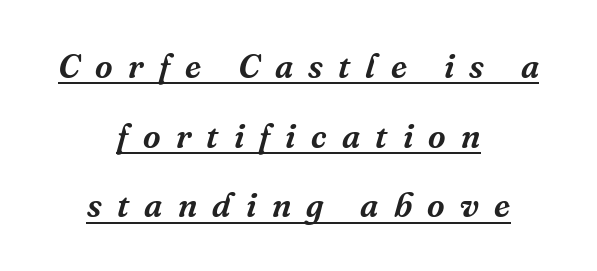
Varying glyph widths throughout — classic text-font behaviour. Quick note: interline space is abundant. The letterforms stand isolated, each surrounded by extra space. These lines are composed in type with serifs. Short and long lines alike share a common midpoint. The axis of the letterforms is tilted away from vertical.
